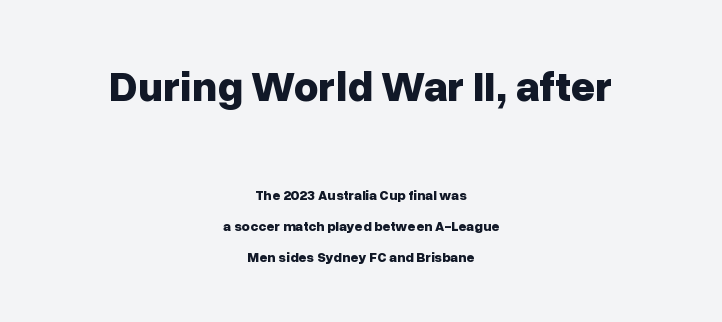
Letterform terminals end flat and unadorned throughout the passage. These lines are rendered in a variable-pitch font. Underline: absent. Caption: upper text group enlarged, lower text group reduced. Is there any slant? The stems are plumb.
